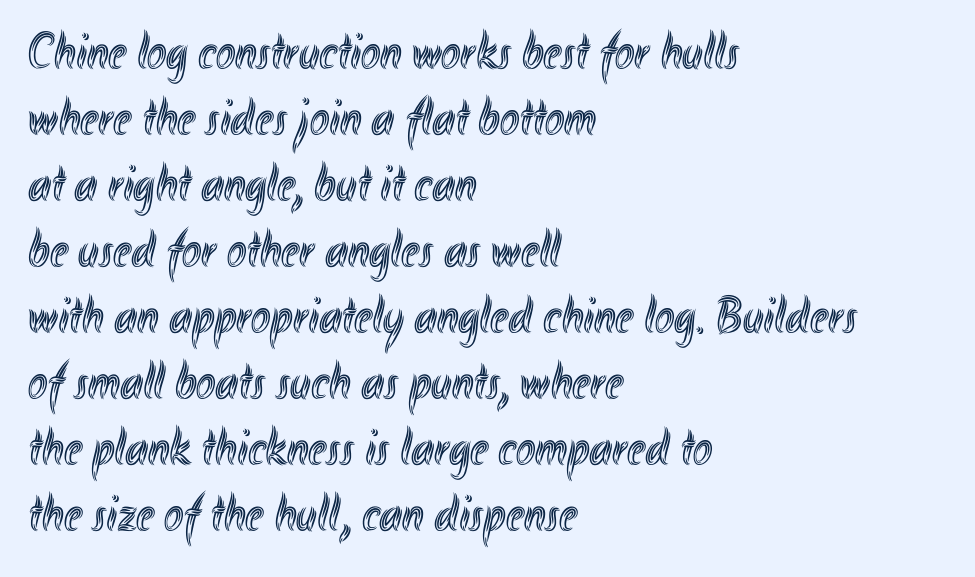
Q: Is the text italic (slanted)? A: Yes.
Q: Is the text underlined? A: No.
Q: How is the paragraph aligned? A: Left-aligned.
Q: Is the spacing between letters normal or unusually wide? A: Normal.
Q: Is the spacing between lines tight, normal or loose? A: Normal.
Q: Width (condensed, normal, or wide)? A: Condensed.
Q: x-height? A: Small.
Q: Monospaced? A: No.
